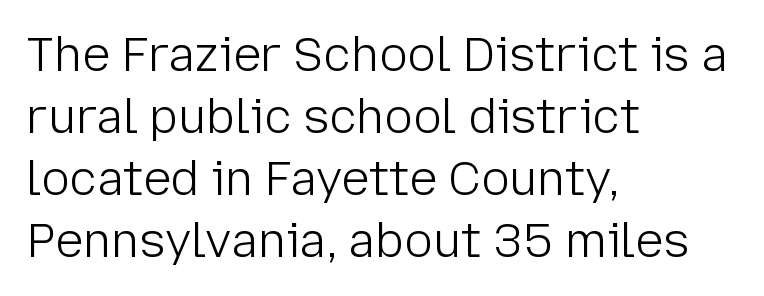
{"serif": "no", "italic": "no", "bold": "no", "weight": "light", "width": "normal", "stroke_contrast": "low", "x_height": "medium", "monospaced": "no", "underline": "no", "align": "left", "line_spacing": "normal", "line_spacing_ratio": 1.32, "letter_spacing": "normal", "letter_spacing_em": 0.0, "glyph_px": 47}
